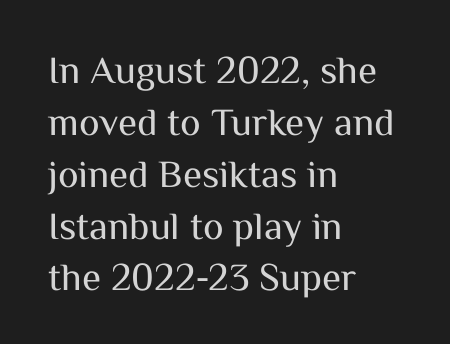
Q: Is the text bold? A: No.
Q: Is the text italic (slanted)? A: No, it is upright.
Q: Is the typeface a serif or a sans-serif typeface? A: Sans-serif.
Q: Is the text underlined? A: No.
Q: How is the paragraph aligned? A: Left-aligned.
Q: Is the spacing between letters normal or unusually wide? A: Normal.
Q: Is the spacing between lines tight, normal or loose? A: Normal.
Q: Width (condensed, normal, or wide)? A: Normal.
Q: Stroke contrast? A: Medium.
Q: x-height? A: Medium.
Q: Monospaced? A: No.
